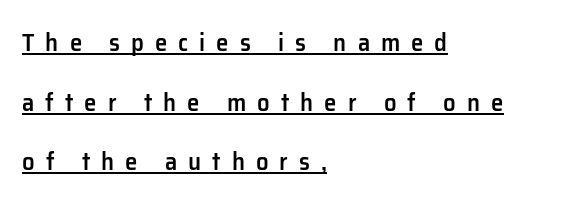
Does extra space separate the letters? Yes, quite a lot of it. What's the leading like? Stretched, with rows far apart. Upright lettering throughout. A student would call this left alignment; a typographer would say flush left, rag right. The typesetter has applied underlining to the passage shown. The glyphs have the mass of a demibold cut, below bold.
